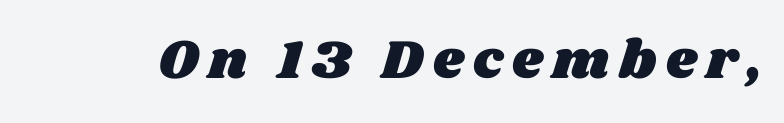
Q: Is the text underlined? A: No.
Q: Width (condensed, normal, or wide)? A: Wide.
Q: Stroke contrast? A: Medium.
Q: x-height? A: Large.
Q: Monospaced? A: No.
